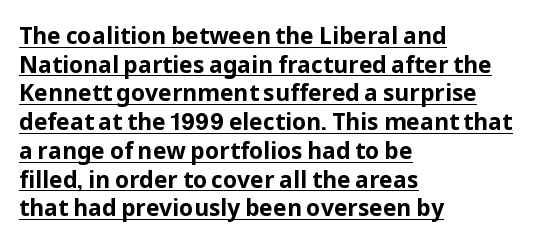
The image shows 23 px bold type, upright; set left-aligned, normal line spacing (1.25x), normal letter spacing, underlined.
